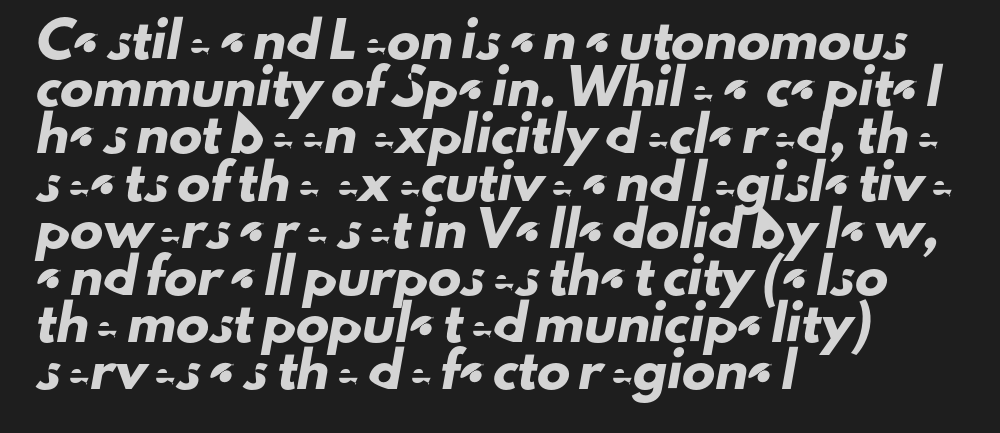
{"serif": "no", "width": "normal", "stroke_contrast": "low", "x_height": "small", "monospaced": "no", "underline": "no", "align": "left", "line_spacing": "normal", "line_spacing_ratio": 1.43, "letter_spacing": "normal", "letter_spacing_em": 0.0, "glyph_px": 33}
